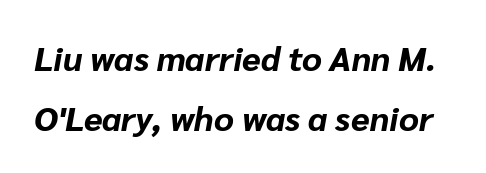
These lines are rendered in a variable-pitch font. Italic: yes, the glyphs are oblique. Plenty of ink on the page — the face is bold. The specimen omits any rule beneath the text block's lines.
